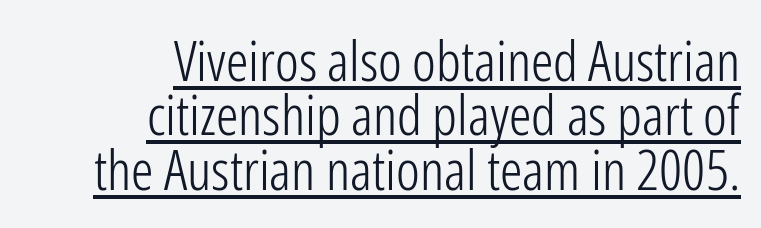
The image shows 56 px light, condensed sans-serif type, upright; set right-aligned, tight line spacing (0.97x), normal letter spacing, underlined; low stroke contrast and a medium x-height.
